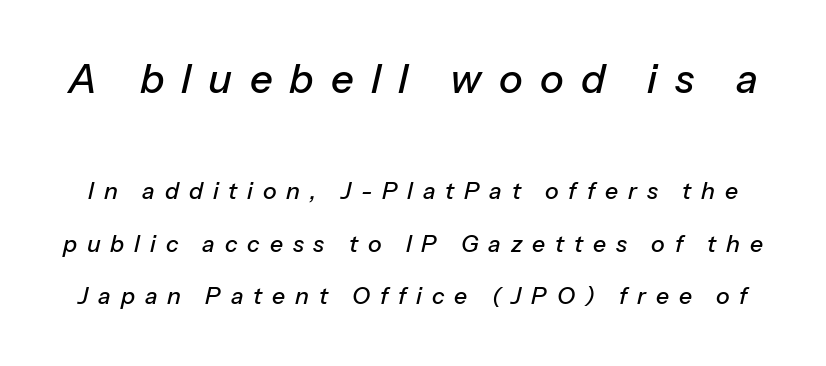
The image shows 40 px text type, italic (leaning right); set loose line spacing (2.28x), unusually wide letter spacing (+0.43 em), not underlined; the first (top) block is 1.74x larger; low stroke contrast and a medium x-height.
